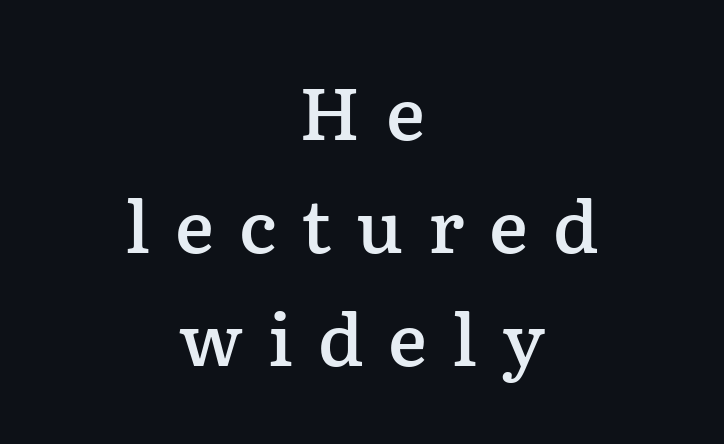
The glyphs are unaccompanied by any horizontal stroke below them. Typeset on center — no edge is straight. The glyphs have the mass of a demibold cut, below bold. The typography opts for an upright posture over an oblique one.
